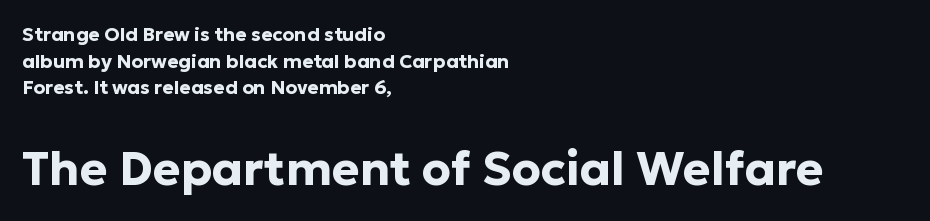
The passage shown has conventional tracking throughout. The designer left line spacing at the default. Lines of text with bare space underneath. Thick stems and heavy bowls — unmistakably bold. Nope, not italic — everything's standing straight. Typographically, this falls in the sans-serif category.
